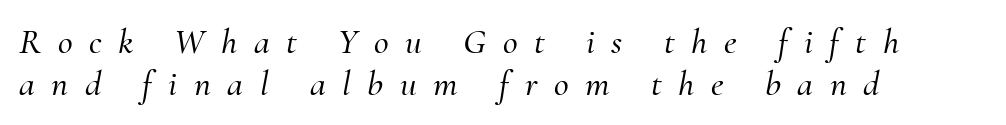
Q: Is the text italic (slanted)? A: Yes, it leans right by about 10 degrees.
Q: Is the typeface a serif or a sans-serif typeface? A: Serif.
Q: Is the text underlined? A: No.
Q: How is the paragraph aligned? A: Left-aligned.
Q: Is the spacing between letters normal or unusually wide? A: Unusually wide.
Q: Width (condensed, normal, or wide)? A: Normal.
Q: Stroke contrast? A: Medium.
Q: x-height? A: Small.
Q: Monospaced? A: No.
